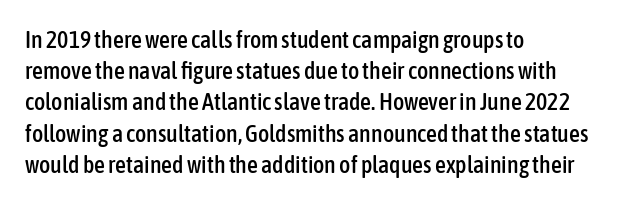
The image shows 24 px text type, upright; set left-aligned, normal line spacing (1.3x), normal letter spacing, not underlined.
